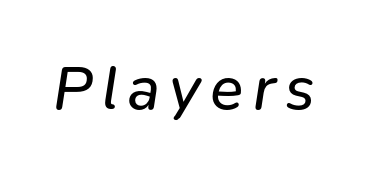
The image shows 62 px regular-weight type, italic (leaning right); set not underlined; low stroke contrast and a medium x-height.
